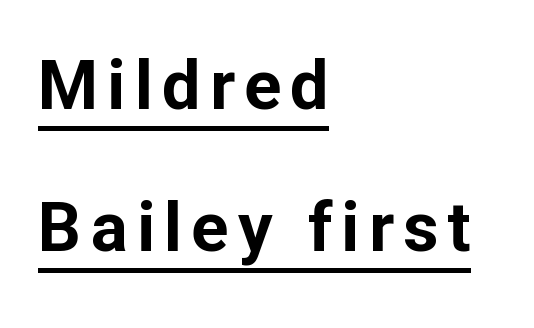
{"serif": "no", "italic": "no", "bold": "yes", "weight": "bold", "width": "normal", "stroke_contrast": "low", "x_height": "medium", "monospaced": "no", "underline": "yes", "align": "left", "line_spacing": "loose", "line_spacing_ratio": 2.06, "glyph_px": 69}
